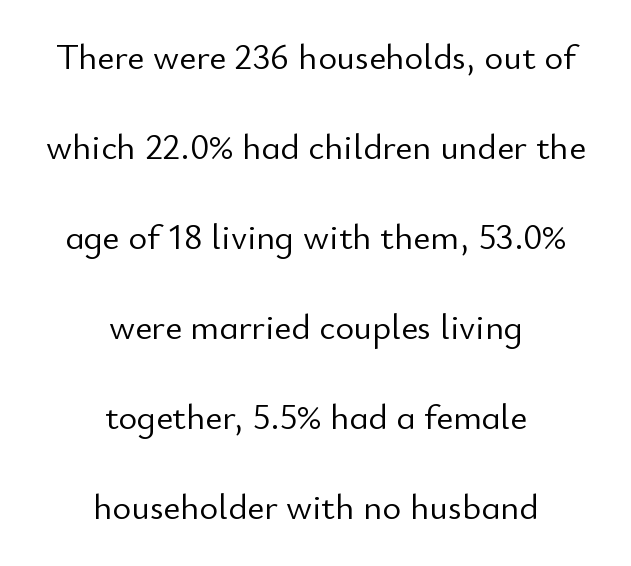
{"serif": "no", "italic": "no", "bold": "no", "weight": "light", "width": "normal", "stroke_contrast": "low", "x_height": "small", "monospaced": "no", "underline": "no", "align": "center", "line_spacing": "loose", "line_spacing_ratio": 2.5, "letter_spacing": "normal", "letter_spacing_em": 0.0, "glyph_px": 36}
